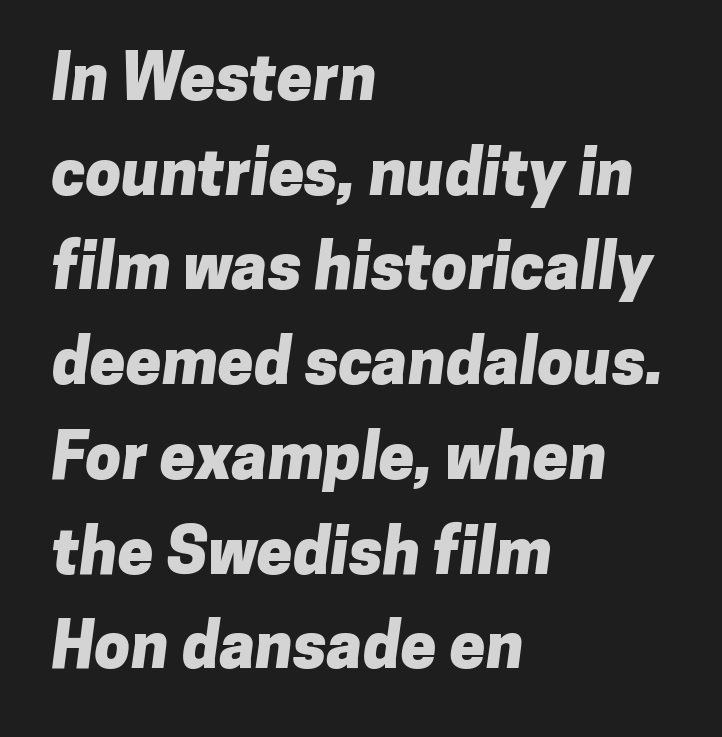
The letterforms sit shoulder to shoulder at normal distance. Do the characters align in a grid? No, the font is proportional. One-word summary of the alignment: left. The rendering uses a moderate line-height, typical for paragraphs.
